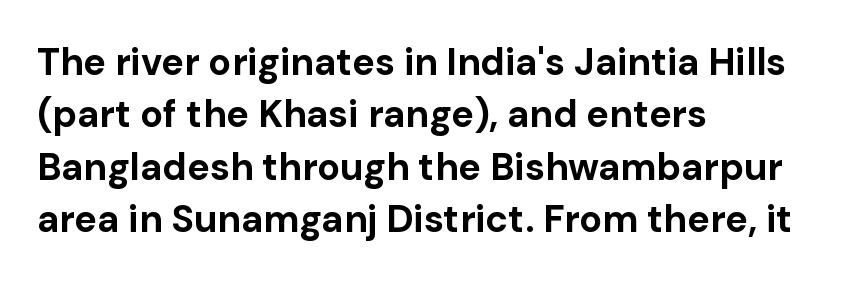
This is roman type, the default non-slanted kind. The foot of each line stays bare and open. Character widths vary here, with narrow letters taking less room than wide ones. Successive baselines arrive at the customary interval. These lines keep a tight, regular rhythm from letter to letter.
